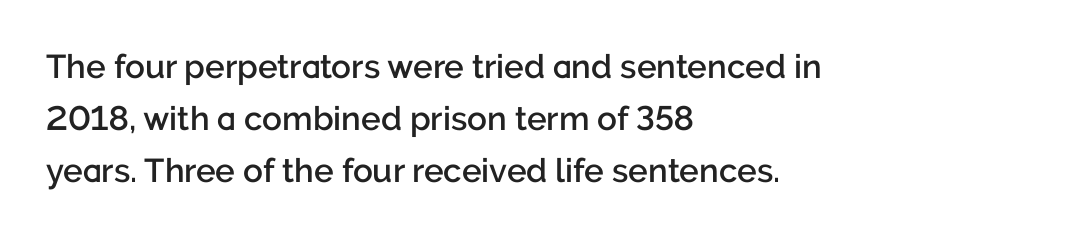
Q: Is the text bold? A: Semi-bold.
Q: Is the text italic (slanted)? A: No, it is upright.
Q: Is the typeface a serif or a sans-serif typeface? A: Sans-serif.
Q: Is the text underlined? A: No.
Q: How is the paragraph aligned? A: Left-aligned.
Q: Is the spacing between letters normal or unusually wide? A: Normal.
Q: Is the spacing between lines tight, normal or loose? A: Normal.
Q: Width (condensed, normal, or wide)? A: Normal.
Q: Stroke contrast? A: Low.
Q: x-height? A: Medium.
Q: Monospaced? A: No.
